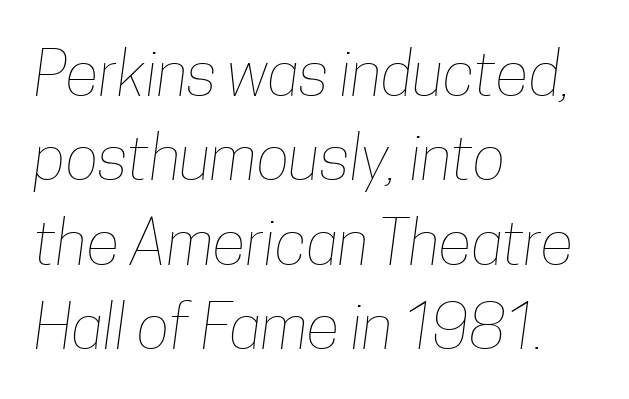
Short note: letters normally spaced. Anything drawn beneath the words? Only blank space. The passage shown is typed in a proportional face where columns would drift. The space between consecutive lines is moderate. Every row of glyphs begins at an identical x-position on the left.
